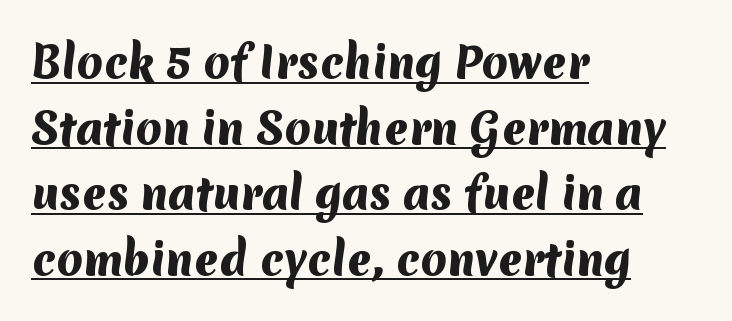
The image shows 42 px heavy sans-serif type; set left-aligned, normal line spacing (1.56x), normal letter spacing, underlined; medium stroke contrast and a medium x-height.
